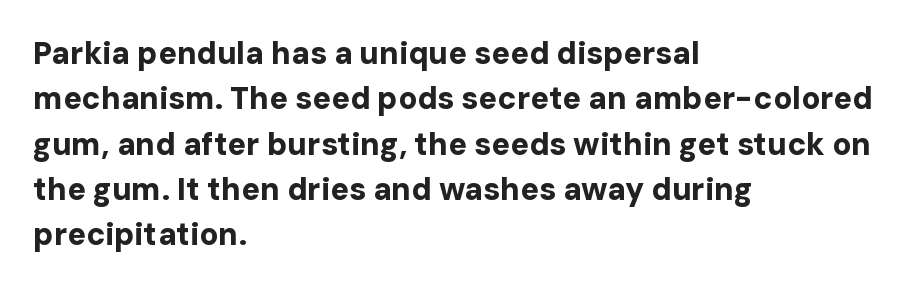
{"serif": "no", "italic": "no", "bold": "yes", "weight": "bold", "width": "normal", "stroke_contrast": "low", "x_height": "medium", "monospaced": "no", "underline": "no", "align": "left", "line_spacing": "normal", "line_spacing_ratio": 1.46, "letter_spacing": "normal", "letter_spacing_em": 0.0, "glyph_px": 31}
